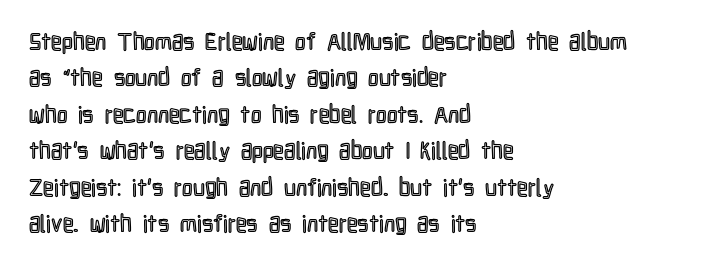
Q: Is the text italic (slanted)? A: No, it is upright.
Q: Is the text underlined? A: No.
Q: How is the paragraph aligned? A: Left-aligned.
Q: Is the spacing between letters normal or unusually wide? A: Normal.
Q: Is the spacing between lines tight, normal or loose? A: Normal.
